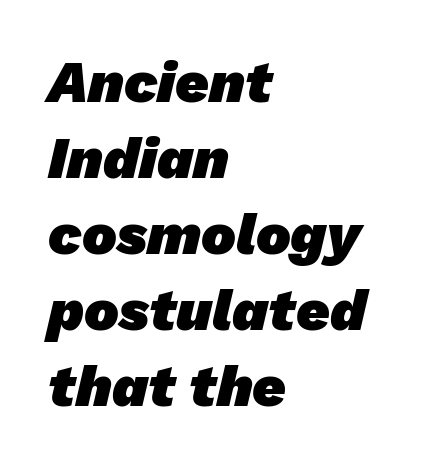
The rendering anchors every line to the left-hand side. Heavy, bold letterforms. What stands out about the letter spacing? Nothing — it is the standard amount. The font family rendered here belongs to the sans-serif group. The letters advance in unequal steps, a hallmark of proportional type.
